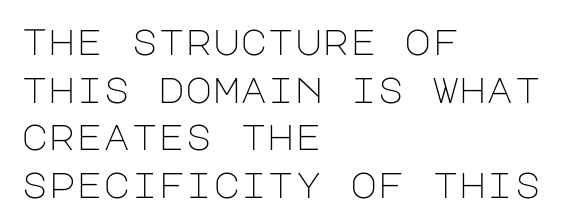
Q: Is the text bold? A: No.
Q: Is the text italic (slanted)? A: No, it is upright.
Q: Is the typeface a serif or a sans-serif typeface? A: Sans-serif.
Q: Is the text underlined? A: No.
Q: How is the paragraph aligned? A: Left-aligned.
Q: Is the spacing between letters normal or unusually wide? A: Normal.
Q: Is the spacing between lines tight, normal or loose? A: Normal.
Q: Width (condensed, normal, or wide)? A: Normal.
Q: Stroke contrast? A: Low.
Q: x-height? A: Large.
